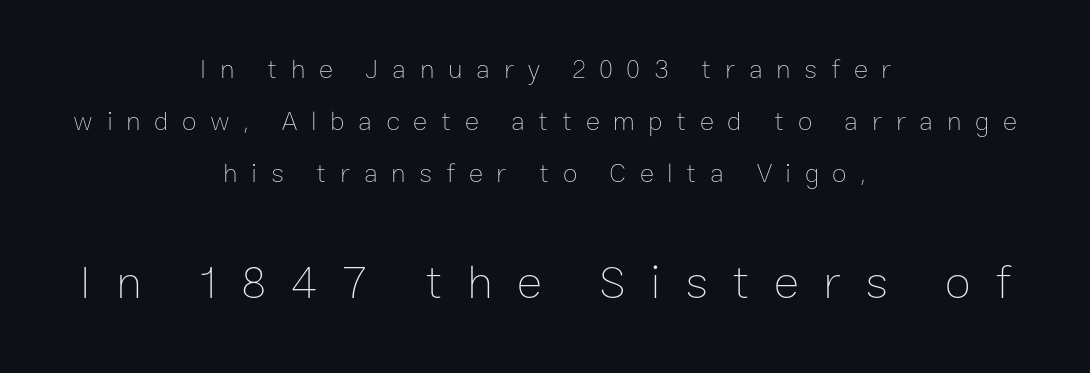
Q: Is the text bold? A: No.
Q: Is the text italic (slanted)? A: No, it is upright.
Q: Is the text underlined? A: No.
Q: How is the paragraph aligned? A: Centered.
Q: Is the spacing between letters normal or unusually wide? A: Unusually wide.
Q: Is the spacing between lines tight, normal or loose? A: Loose.
Q: Which block of text is set in a larger size, the first (top) or the second (bottom)? A: The second (bottom) one.
Q: Width (condensed, normal, or wide)? A: Normal.
Q: Stroke contrast? A: Low.
Q: x-height? A: Medium.
Q: Monospaced? A: No.
